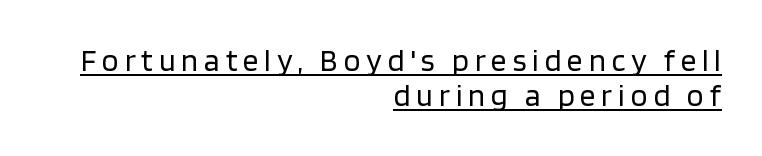
The image shows 31 px regular-weight sans-serif type, upright; set right-aligned, tight line spacing (1.13x), underlined; low stroke contrast and a large x-height.
